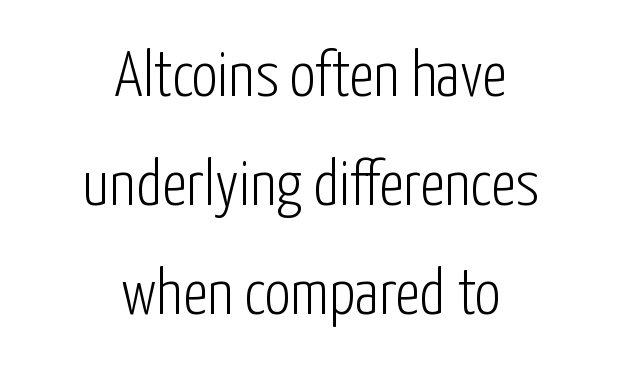
{"serif": "no", "italic": "no", "bold": "no", "weight": "light", "width": "condensed", "stroke_contrast": "low", "x_height": "medium", "monospaced": "no", "underline": "no", "align": "center", "line_spacing": "normal", "line_spacing_ratio": 1.7, "letter_spacing": "normal", "letter_spacing_em": 0.0, "glyph_px": 64}
